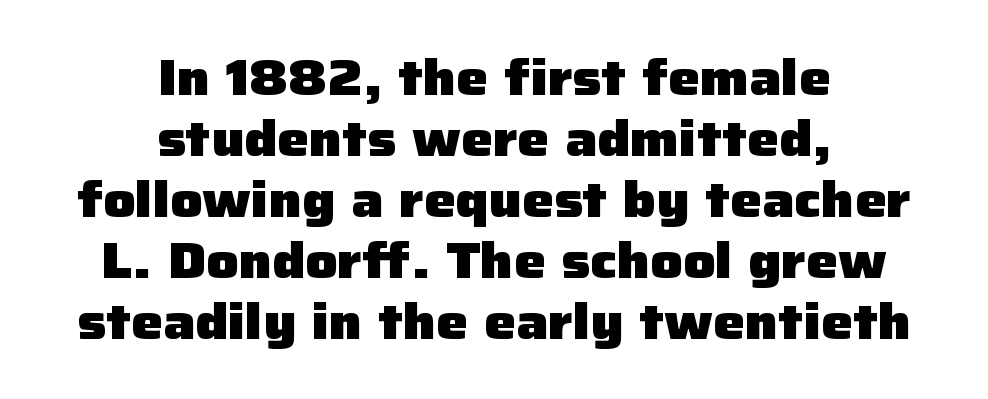
The image shows 50 px heavy sans-serif type, upright; set centered, line spacing 1.22x, normal letter spacing, not underlined; low stroke contrast and a medium x-height.
